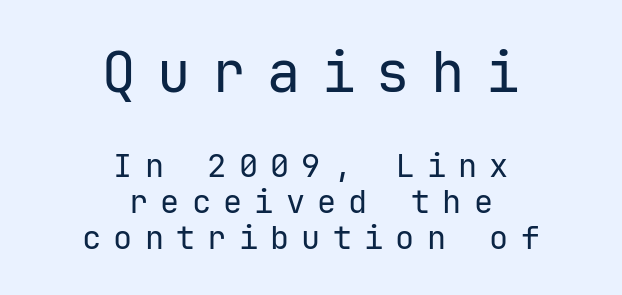
Quick note: interline space is minimal. Every stem runs plumb, perpendicular to the baseline. No letter is thick-stroked: the sample isn't bold. Leftover space on each line is divided equally before and after the words. Short note: letters widely spaced. Unmarked baselines from the first word to the last.
